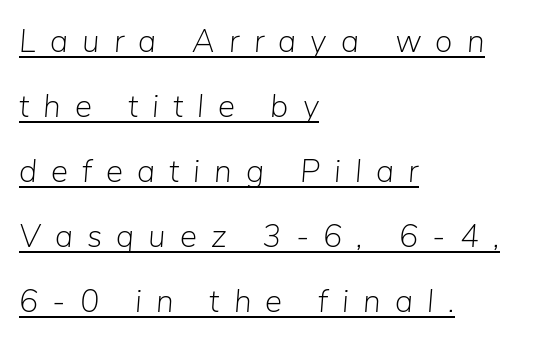
The image shows 32 px light type, italic (leaning right); set left-aligned, loose line spacing (2.03x), unusually wide letter spacing (+0.44 em), underlined; low stroke contrast and a medium x-height.
